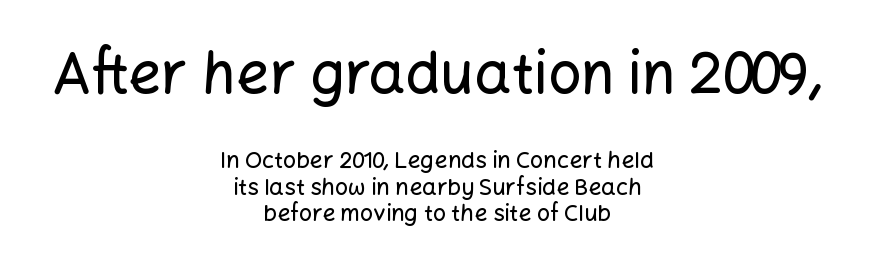
{"serif": "no", "italic": "no", "width": "normal", "stroke_contrast": "low", "x_height": "medium", "monospaced": "no", "underline": "no", "align": "center", "line_spacing": "tight", "line_spacing_ratio": 1.15, "letter_spacing": "normal", "letter_spacing_em": 0.0, "larger_block": "first", "size_ratio": 2.52, "glyph_px": 58}
